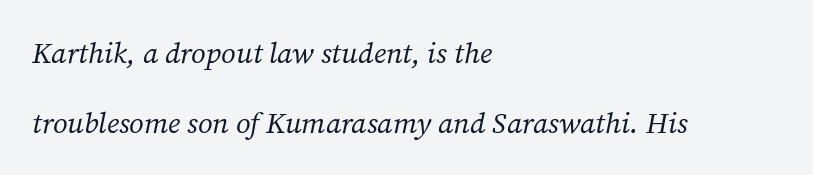
Q: Is the text bold? A: No.
Q: Is the text italic (slanted)? A: Yes, it leans right by about 12 degrees.
Q: Is the typeface a serif or a sans-serif typeface? A: Serif.
Q: Is the text underlined? A: No.
Q: How is the paragraph aligned? A: Left-aligned.
Q: Is the spacing between letters normal or unusually wide? A: Normal.
Q: Is the spacing between lines tight, normal or loose? A: Loose.
Q: Width (condensed, normal, or wide)? A: Normal.
Q: Stroke contrast? A: Medium.
Q: x-height? A: Medium.
Q: Monospaced? A: No.
